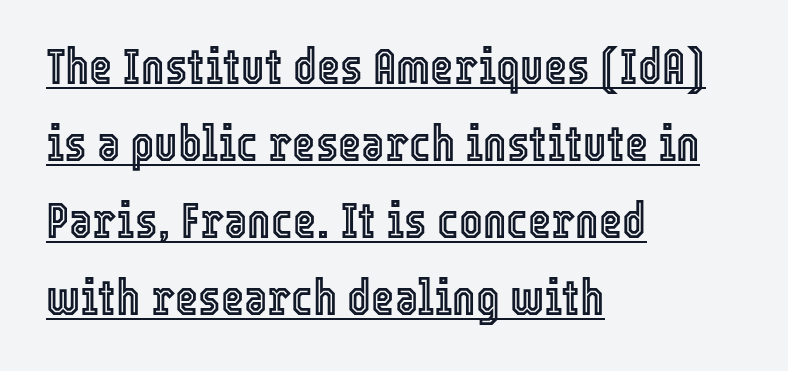
{"italic": "no", "width": "condensed", "x_height": "medium", "monospaced": "no", "underline": "yes", "align": "left", "line_spacing": "normal", "line_spacing_ratio": 1.54, "letter_spacing": "normal", "letter_spacing_em": 0.0, "glyph_px": 50}
